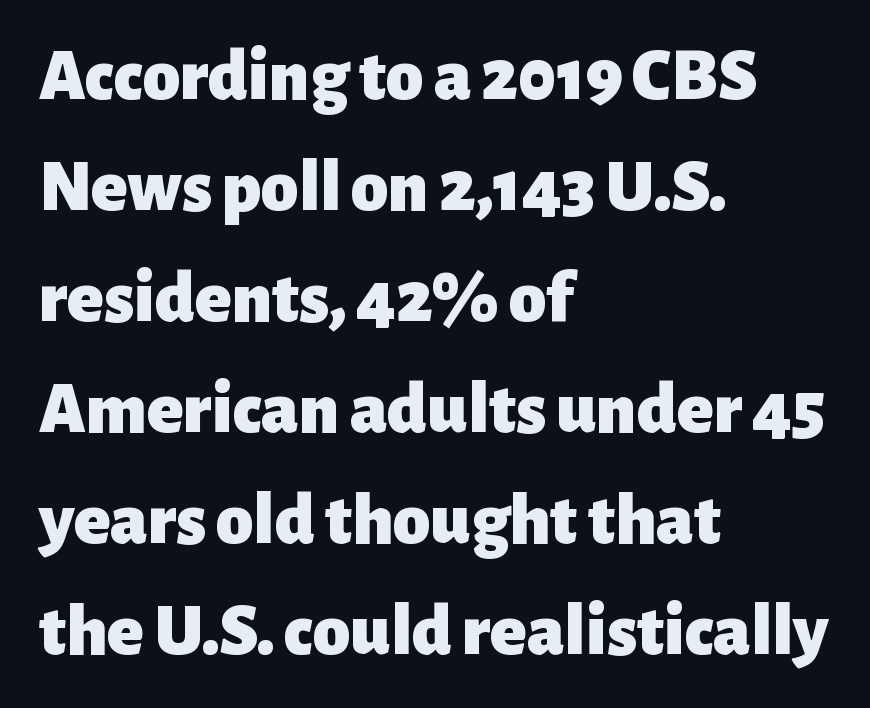
Q: Is the text bold? A: Yes.
Q: Is the text italic (slanted)? A: No, it is upright.
Q: Is the typeface a serif or a sans-serif typeface? A: Sans-serif.
Q: Is the text underlined? A: No.
Q: How is the paragraph aligned? A: Left-aligned.
Q: Is the spacing between letters normal or unusually wide? A: Normal.
Q: Is the spacing between lines tight, normal or loose? A: Normal.
Q: Width (condensed, normal, or wide)? A: Normal.
Q: Stroke contrast? A: Low.
Q: x-height? A: Medium.
Q: Monospaced? A: No.
